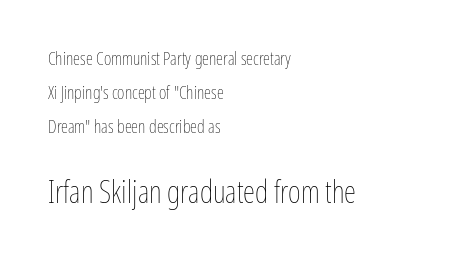
In this sample the second text group is rendered at the bigger scale. Nothing heavy about these letters — not bold at all. This is roman type, the default non-slanted kind. Words float on clear page, feet unadorned. Words appear dense and cohesive because spacing is normal.
